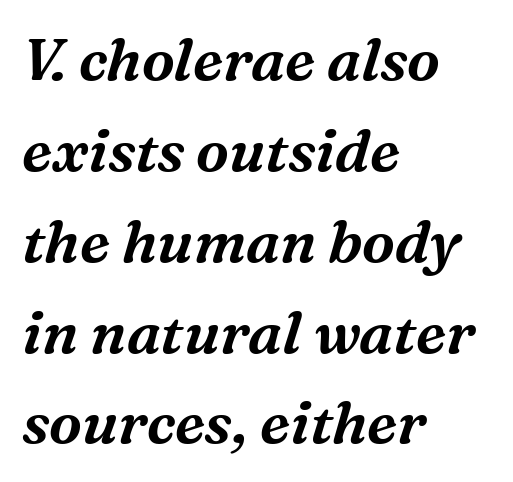
The image shows 59 px serif type, italic (leaning right); set left-aligned, normal line spacing (1.54x), normal letter spacing, not underlined; medium stroke contrast and a medium x-height.
